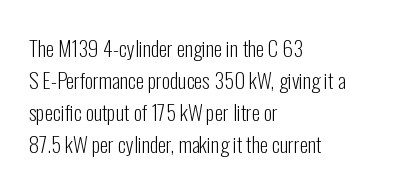
Q: Is the text bold? A: No.
Q: Is the text italic (slanted)? A: No, it is upright.
Q: Is the text underlined? A: No.
Q: How is the paragraph aligned? A: Left-aligned.
Q: Is the spacing between letters normal or unusually wide? A: Normal.
Q: Is the spacing between lines tight, normal or loose? A: Normal.
